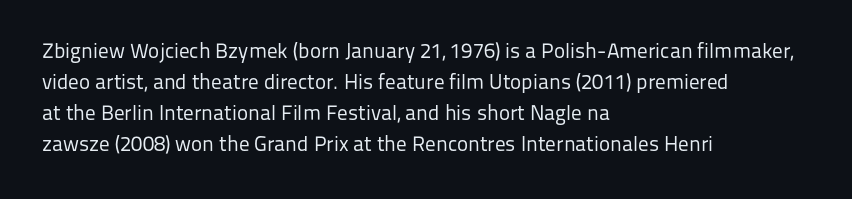
Q: Is the text bold? A: No.
Q: Is the text italic (slanted)? A: No, it is upright.
Q: Is the text underlined? A: No.
Q: How is the paragraph aligned? A: Left-aligned.
Q: Is the spacing between letters normal or unusually wide? A: Normal.
Q: Is the spacing between lines tight, normal or loose? A: Normal.
